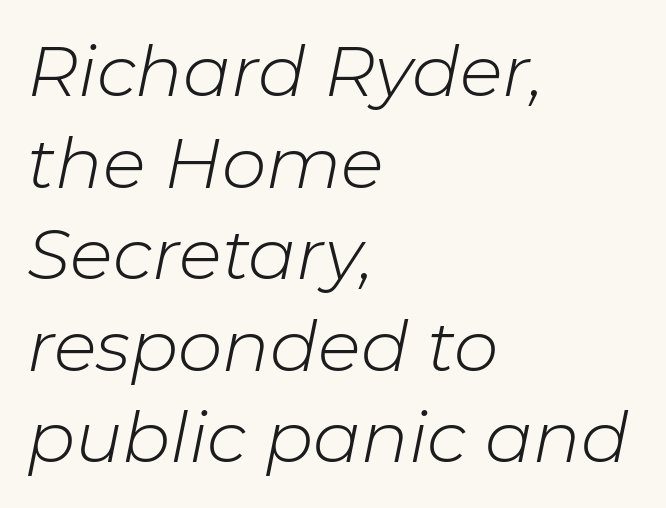
The image shows 71 px light type, italic (leaning right); set left-aligned, normal line spacing (1.29x), normal letter spacing, not underlined; low stroke contrast and a medium x-height.
